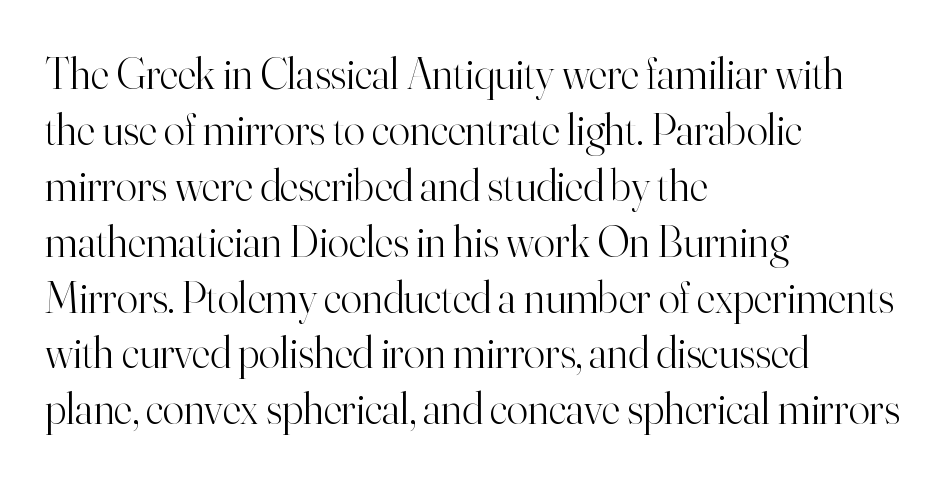
{"serif": "yes", "italic": "no", "bold": "no", "weight": "light", "width": "normal", "stroke_contrast": "high", "x_height": "small", "monospaced": "no", "underline": "no", "align": "left", "line_spacing": "normal", "line_spacing_ratio": 1.27, "letter_spacing": "normal", "letter_spacing_em": 0.0, "glyph_px": 44}
